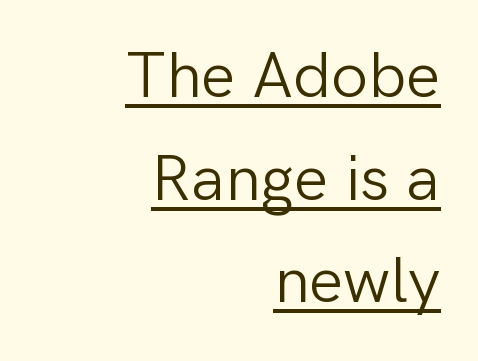
{"serif": "no", "italic": "no", "bold": "no", "weight": "light", "width": "normal", "stroke_contrast": "low", "x_height": "medium", "monospaced": "no", "underline": "yes", "align": "right", "line_spacing": "normal", "line_spacing_ratio": 1.58, "letter_spacing": "normal", "letter_spacing_em": 0.0, "glyph_px": 65}
